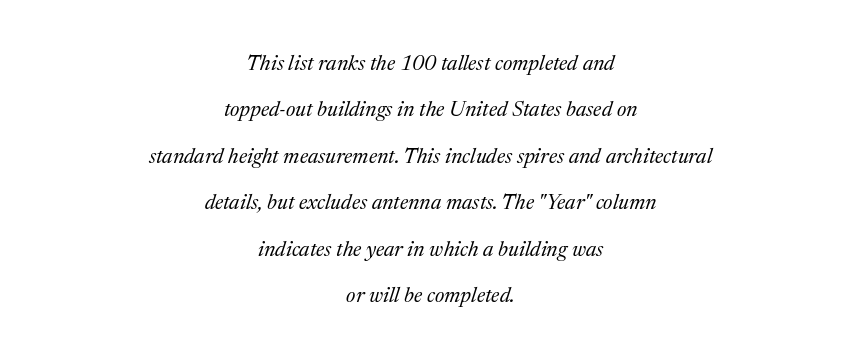
{"italic": "yes", "lean": "right", "slant_degrees": 17, "bold": "no", "underline": "no", "align": "center", "line_spacing": "loose", "line_spacing_ratio": 2.21, "letter_spacing": "normal", "letter_spacing_em": 0.0, "glyph_px": 21}
